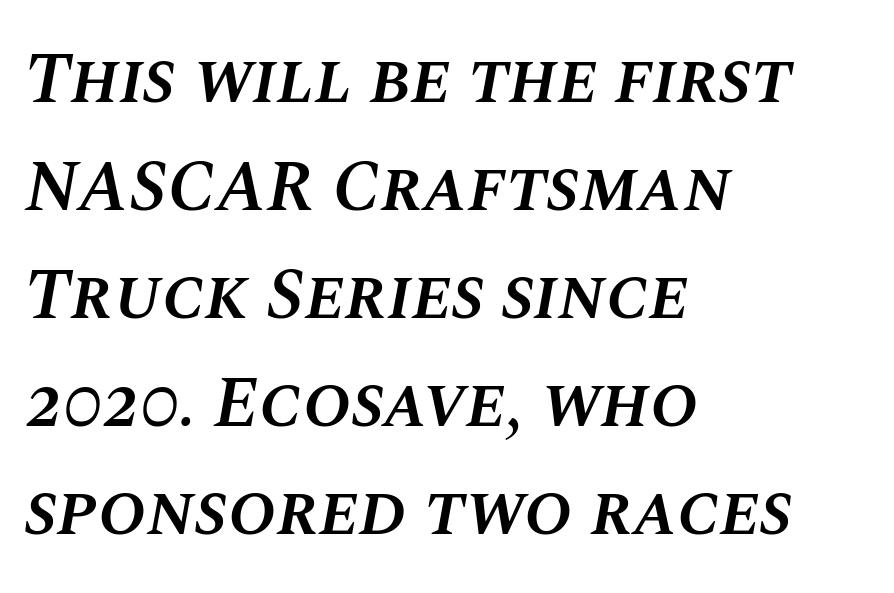
This block has exactly the height ordinary leading produces. Layout note: lines flush left. Does extra space separate the letters? No, they use regular spacing. Only glyphs here, with clear space below each row.
